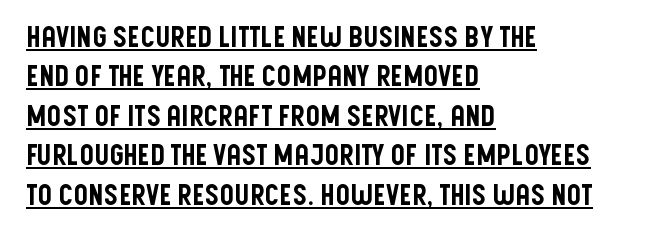
{"serif": "no", "italic": "no", "width": "condensed", "stroke_contrast": "low", "x_height": "large", "monospaced": "no", "underline": "yes", "align": "left", "line_spacing": "normal", "line_spacing_ratio": 1.41, "letter_spacing": "normal", "letter_spacing_em": 0.0, "glyph_px": 28}
